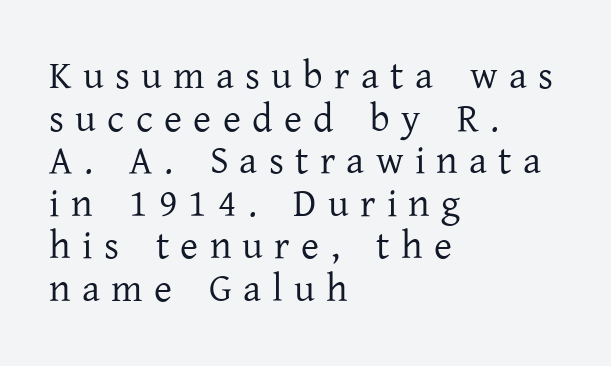
Q: Is the text bold? A: No.
Q: Is the text italic (slanted)? A: No, it is upright.
Q: Is the typeface a serif or a sans-serif typeface? A: Serif.
Q: Is the text underlined? A: No.
Q: How is the paragraph aligned? A: Left-aligned.
Q: Is the spacing between letters normal or unusually wide? A: Unusually wide.
Q: Is the spacing between lines tight, normal or loose? A: Tight.
Q: Width (condensed, normal, or wide)? A: Normal.
Q: Stroke contrast? A: Low.
Q: x-height? A: Medium.
Q: Monospaced? A: No.
